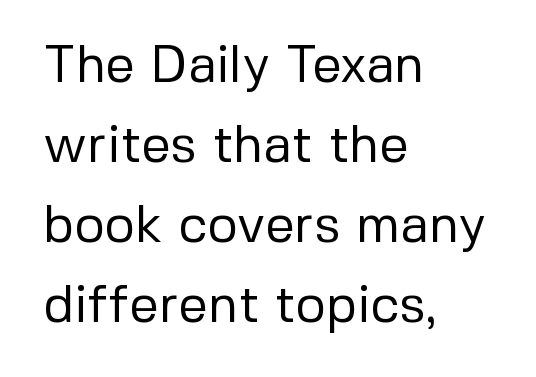
{"serif": "no", "italic": "no", "bold": "no", "weight": "regular", "width": "normal", "stroke_contrast": "low", "x_height": "medium", "monospaced": "no", "underline": "no", "align": "left", "line_spacing": "normal", "line_spacing_ratio": 1.54, "letter_spacing": "normal", "letter_spacing_em": 0.0, "glyph_px": 52}
